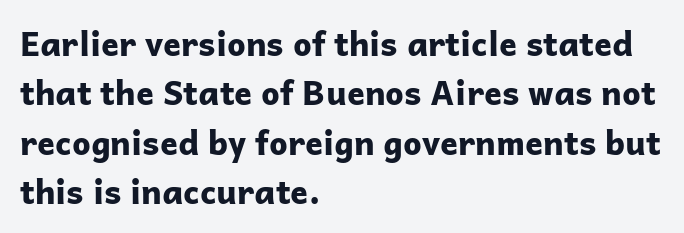
The image shows 33 px bold sans-serif type, upright; set left-aligned, normal line spacing (1.5x), normal letter spacing, not underlined; low stroke contrast and a medium x-height.
